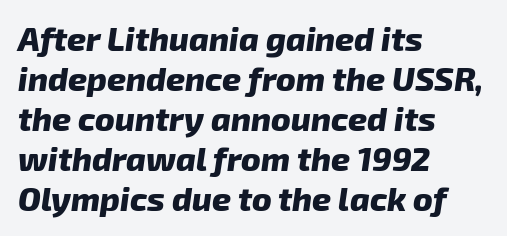
The letters advance in unequal steps, a hallmark of proportional type. The glyphs have the mass of a bold cut. Horizontal alignment here is leftward, the default for most running prose. Plain, unruled lines of type.
